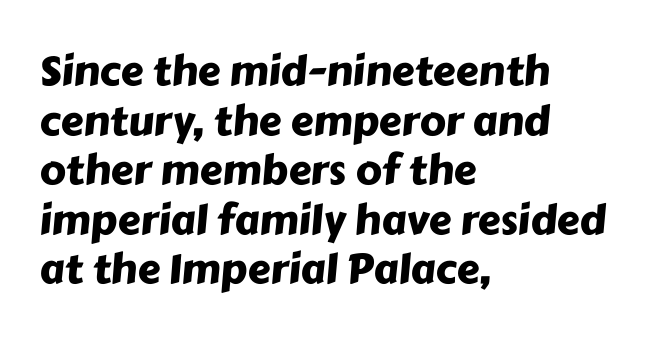
{"serif": "no", "width": "normal", "stroke_contrast": "low", "x_height": "medium", "monospaced": "no", "underline": "no", "align": "left", "line_spacing_ratio": 1.21, "letter_spacing": "normal", "letter_spacing_em": 0.0, "glyph_px": 41}
